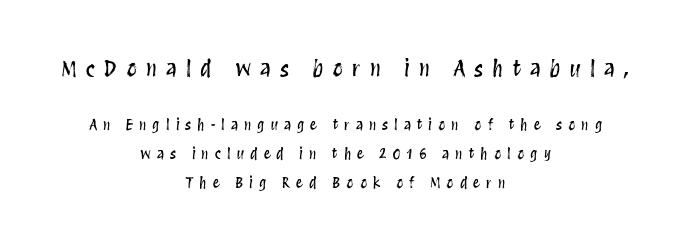
Rule under the text: the space is simply empty. This rendering widens character spacing well past its baseline value. These lines stand farther apart than default settings would place them. These lines stack symmetrically, like a column narrowing and widening about its center.
